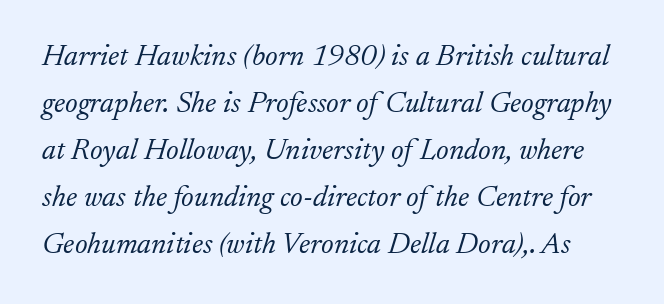
Just letters on the line, the space beneath them empty. These lines are rendered in a variable-pitch font. Heft: none added — not bold. Posture: slanted.
